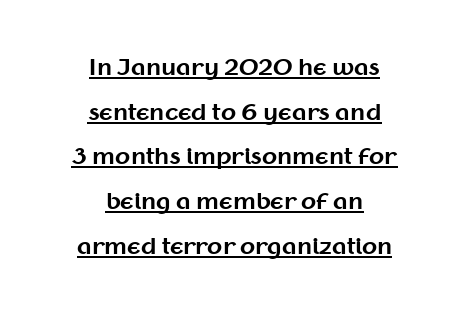
The image shows 22 px bold type, upright; set centered, loose line spacing (2.03x), normal letter spacing, underlined.
